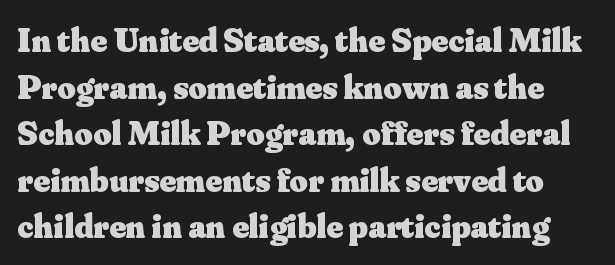
Words appear dense and cohesive because spacing is normal. This rendering features lettering with no underline. The rendering uses natural spacing where letterforms have individual widths. The font family rendered here belongs to the serif group.
